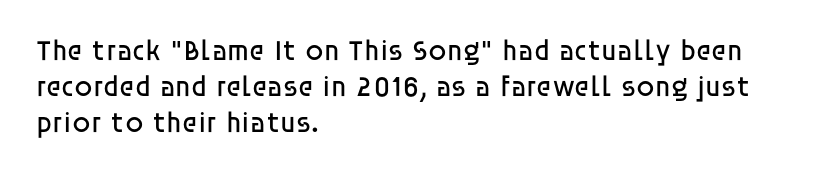
Q: Is the text bold? A: No.
Q: Is the text italic (slanted)? A: No, it is upright.
Q: Is the typeface a serif or a sans-serif typeface? A: Sans-serif.
Q: Is the text underlined? A: No.
Q: How is the paragraph aligned? A: Left-aligned.
Q: Is the spacing between letters normal or unusually wide? A: Normal.
Q: Width (condensed, normal, or wide)? A: Normal.
Q: Stroke contrast? A: Low.
Q: x-height? A: Large.
Q: Monospaced? A: No.
